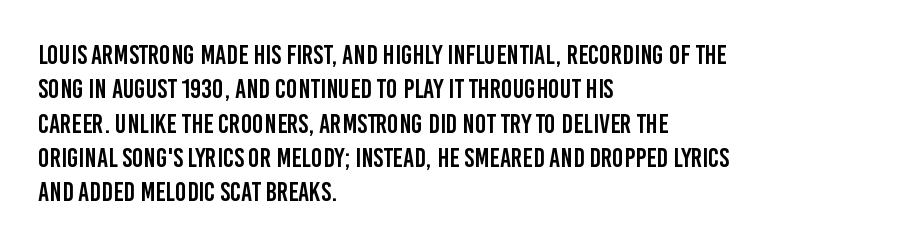
Q: Is the text italic (slanted)? A: No, it is upright.
Q: Is the text underlined? A: No.
Q: How is the paragraph aligned? A: Left-aligned.
Q: Is the spacing between letters normal or unusually wide? A: Normal.
Q: Is the spacing between lines tight, normal or loose? A: Normal.
